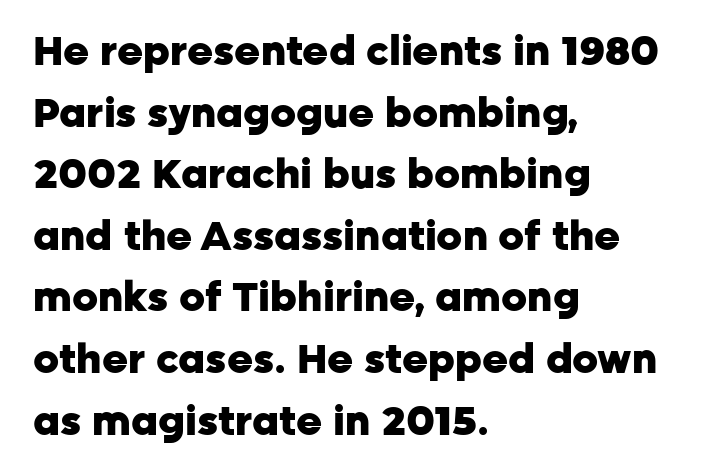
This sample uses a sans-serif face. Heft: maximum for text — a bold. Horizontal bands of white between lines are of average thickness. The text block is weighted toward the left margin, trailing off unevenly rightward.
